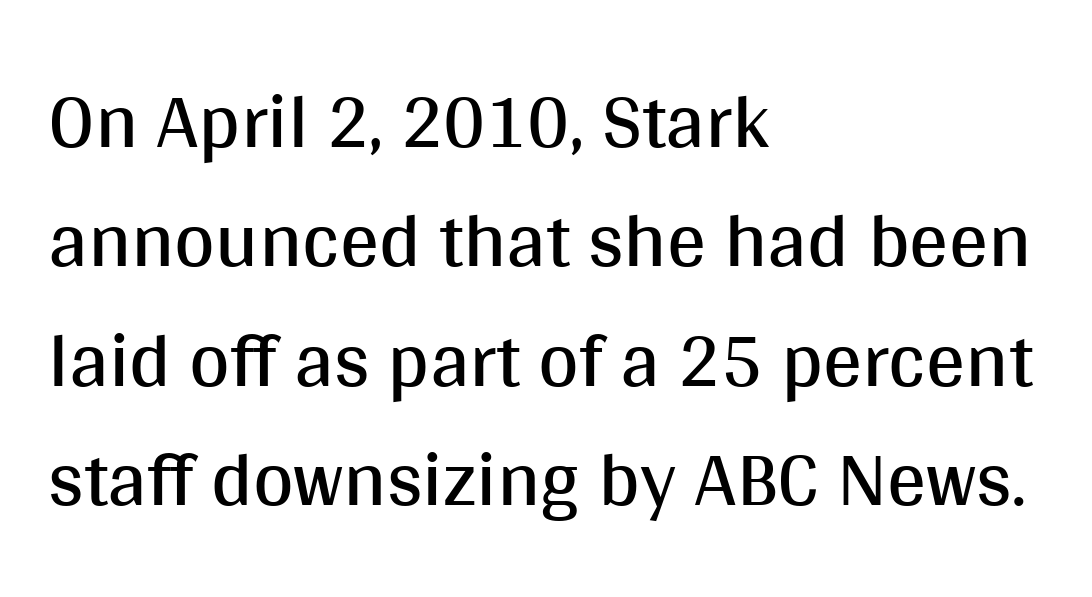
Q: Is the text bold? A: No.
Q: Is the text italic (slanted)? A: No, it is upright.
Q: Is the typeface a serif or a sans-serif typeface? A: Sans-serif.
Q: Is the text underlined? A: No.
Q: How is the paragraph aligned? A: Left-aligned.
Q: Is the spacing between letters normal or unusually wide? A: Normal.
Q: Is the spacing between lines tight, normal or loose? A: Normal.
Q: Width (condensed, normal, or wide)? A: Normal.
Q: Stroke contrast? A: Medium.
Q: x-height? A: Large.
Q: Monospaced? A: No.
